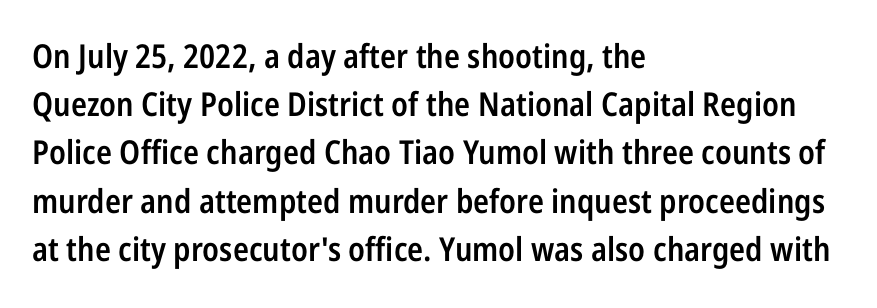
The image shows 33 px semibold, condensed sans-serif type, upright; set left-aligned, normal line spacing (1.46x), normal letter spacing, not underlined; low stroke contrast and a medium x-height.
